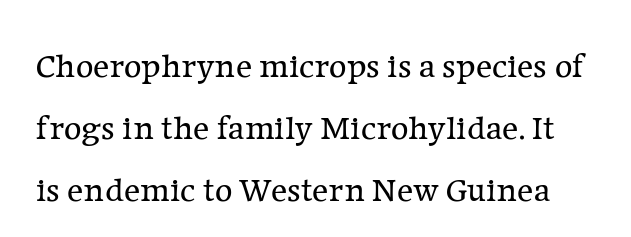
Weight: regular or lighter. Caption: standard tracking, unaltered. Old-style or modern, the face here clearly has serifs. Upright lettering throughout. A clean baseline with only descenders dipping below it. These lines are rendered in a variable-pitch font.
